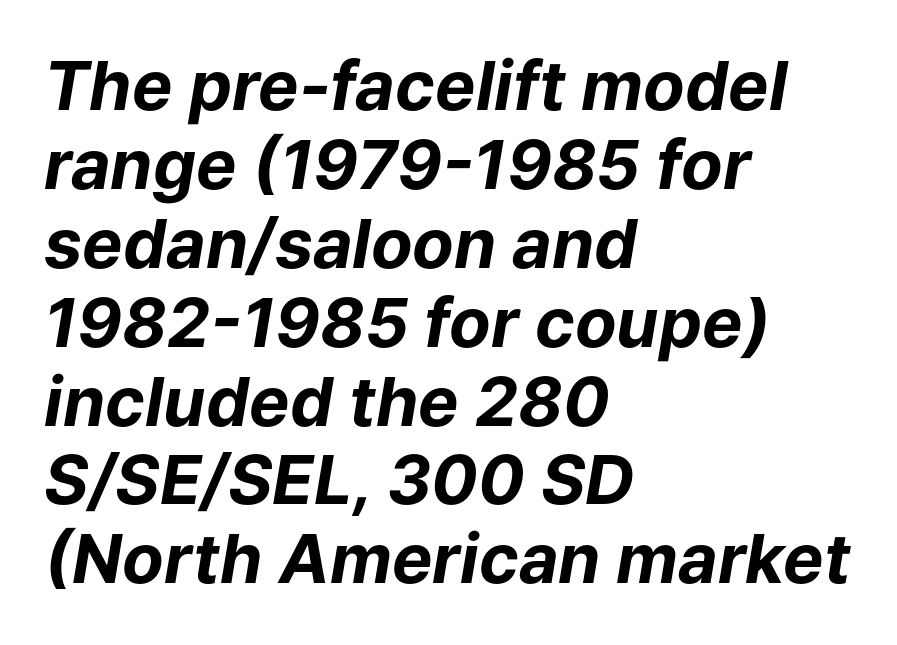
{"italic": "yes", "lean": "right", "slant_degrees": 9, "bold": "yes", "weight": "bold", "width": "normal", "stroke_contrast": "low", "x_height": "medium", "monospaced": "no", "underline": "no", "align": "left", "line_spacing_ratio": 1.16, "letter_spacing": "normal", "letter_spacing_em": 0.0, "glyph_px": 68}
